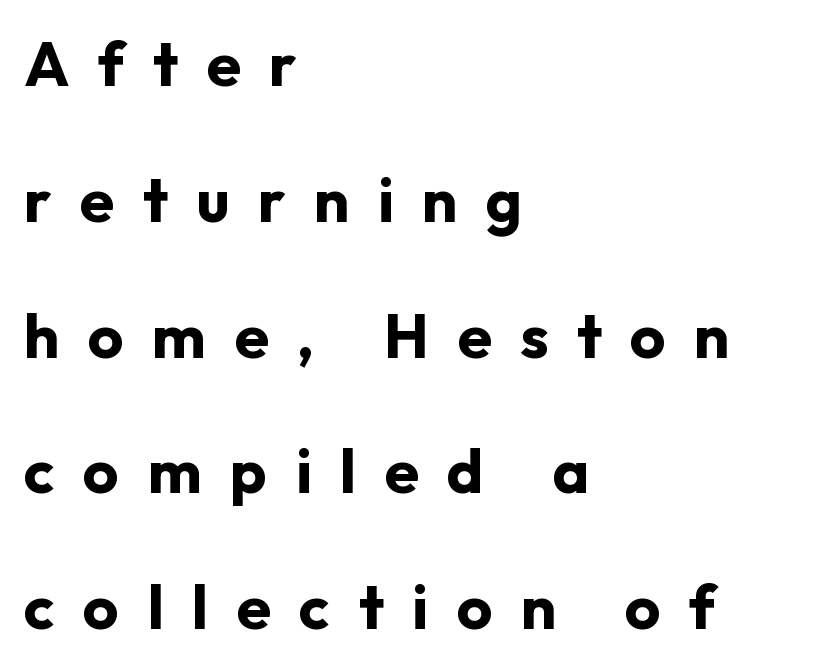
Q: Is the text bold? A: Yes.
Q: Is the text italic (slanted)? A: No, it is upright.
Q: Is the typeface a serif or a sans-serif typeface? A: Sans-serif.
Q: Is the text underlined? A: No.
Q: How is the paragraph aligned? A: Left-aligned.
Q: Is the spacing between letters normal or unusually wide? A: Unusually wide.
Q: Is the spacing between lines tight, normal or loose? A: Loose.
Q: Width (condensed, normal, or wide)? A: Normal.
Q: Stroke contrast? A: Low.
Q: x-height? A: Medium.
Q: Monospaced? A: No.
